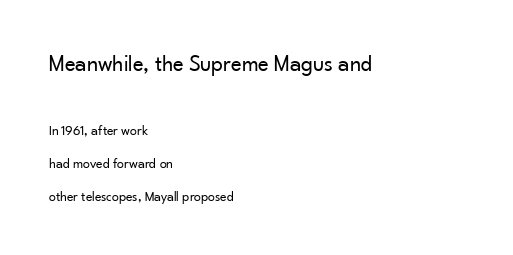
The image shows 23 px text type, upright; set left-aligned, loose line spacing (2.35x), normal letter spacing, not underlined; the first (top) block is 1.64x larger.
